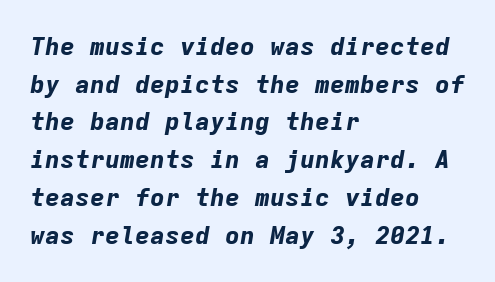
{"italic": "yes", "lean": "right", "slant_degrees": 9, "bold": "yes", "underline": "no", "align": "left", "line_spacing": "normal", "line_spacing_ratio": 1.51, "letter_spacing": "normal", "letter_spacing_em": 0.0, "glyph_px": 25}
